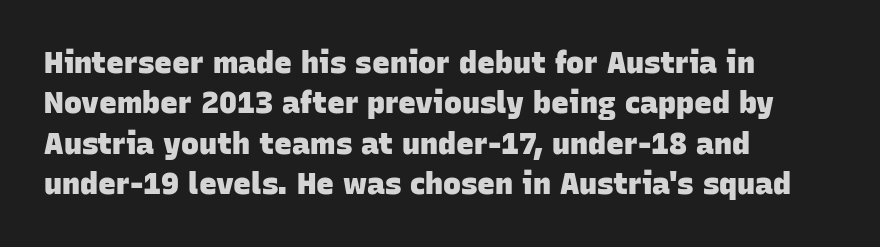
{"serif": "no", "bold": "yes", "weight": "heavy", "width": "normal", "stroke_contrast": "low", "x_height": "large", "monospaced": "no", "underline": "no", "align": "left", "line_spacing": "normal", "line_spacing_ratio": 1.35, "letter_spacing": "normal", "letter_spacing_em": 0.0, "glyph_px": 30}
